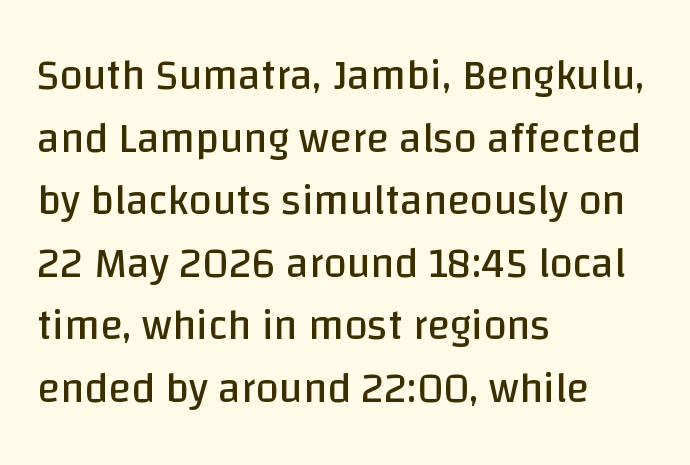
{"serif": "no", "italic": "no", "bold": "no", "weight": "regular", "width": "normal", "stroke_contrast": "low", "x_height": "large", "monospaced": "no", "underline": "no", "align": "left", "line_spacing": "normal", "line_spacing_ratio": 1.49, "letter_spacing": "normal", "letter_spacing_em": 0.0, "glyph_px": 42}
